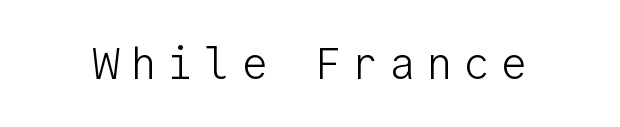
{"serif": "no", "italic": "no", "bold": "no", "weight": "light", "width": "normal", "stroke_contrast": "low", "x_height": "medium", "monospaced": "yes", "underline": "no", "letter_spacing": "wide", "letter_spacing_em": 0.24, "glyph_px": 44}
